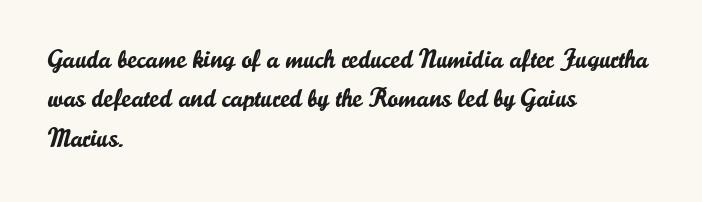
The image shows 26 px text type; set left-aligned, normal line spacing (1.51x), normal letter spacing, not underlined.
